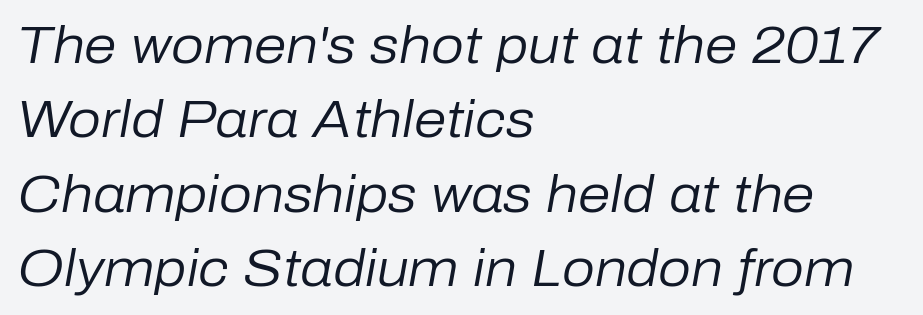
The area under the type is left untouched. The face used here is rendered with its standard letterfit. How would I describe the line gaps? Plain and ordinary. The axis of the letterforms is tilted away from vertical.
